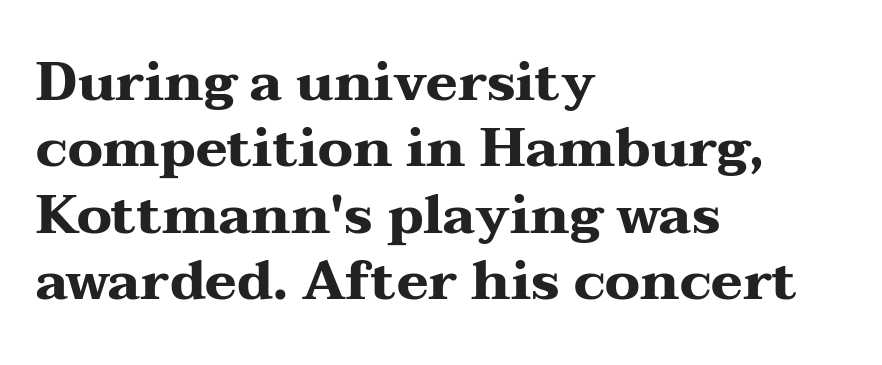
Q: Is the text bold? A: Yes.
Q: Is the text italic (slanted)? A: No, it is upright.
Q: Is the typeface a serif or a sans-serif typeface? A: Serif.
Q: Is the text underlined? A: No.
Q: How is the paragraph aligned? A: Left-aligned.
Q: Is the spacing between letters normal or unusually wide? A: Normal.
Q: Width (condensed, normal, or wide)? A: Wide.
Q: Stroke contrast? A: Medium.
Q: x-height? A: Medium.
Q: Monospaced? A: No.
